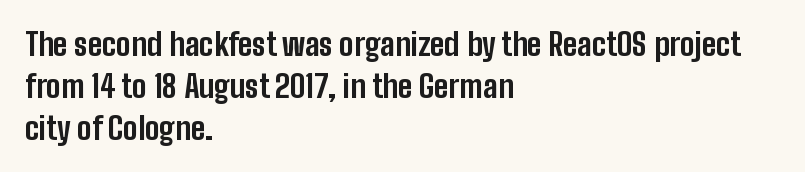
Q: Is the text bold? A: Yes.
Q: Is the text italic (slanted)? A: No, it is upright.
Q: Is the typeface a serif or a sans-serif typeface? A: Sans-serif.
Q: Is the text underlined? A: No.
Q: How is the paragraph aligned? A: Left-aligned.
Q: Is the spacing between letters normal or unusually wide? A: Normal.
Q: Is the spacing between lines tight, normal or loose? A: Normal.
Q: Width (condensed, normal, or wide)? A: Condensed.
Q: Stroke contrast? A: Low.
Q: x-height? A: Medium.
Q: Monospaced? A: No.
